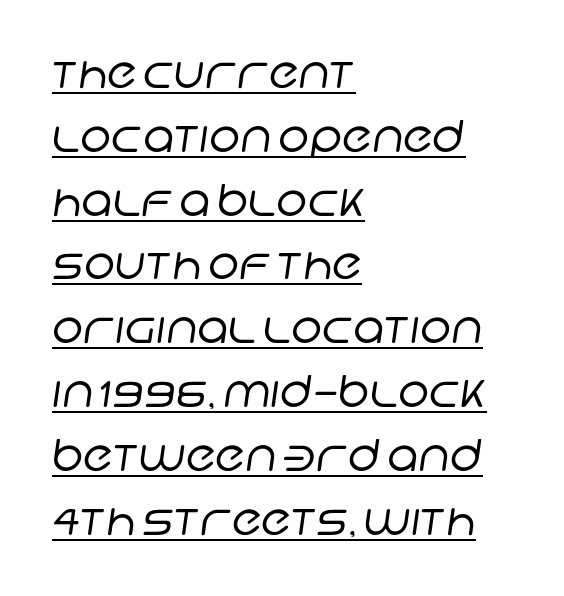
The image shows 44 px regular-weight sans-serif type; set left-aligned, normal line spacing (1.45x), normal letter spacing, underlined; low stroke contrast and a large x-height.
